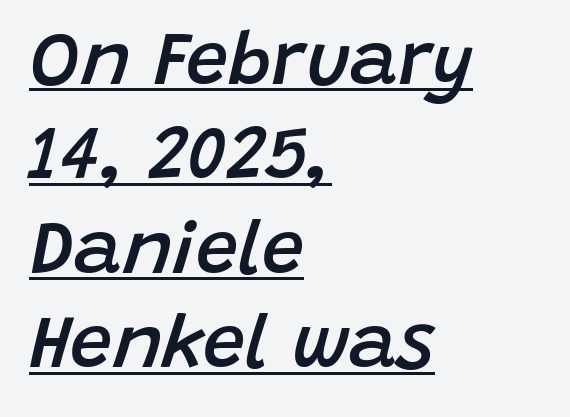
The image shows 75 px semibold type, italic (leaning right); set left-aligned, normal line spacing (1.26x), normal letter spacing, underlined; low stroke contrast and a large x-height.
